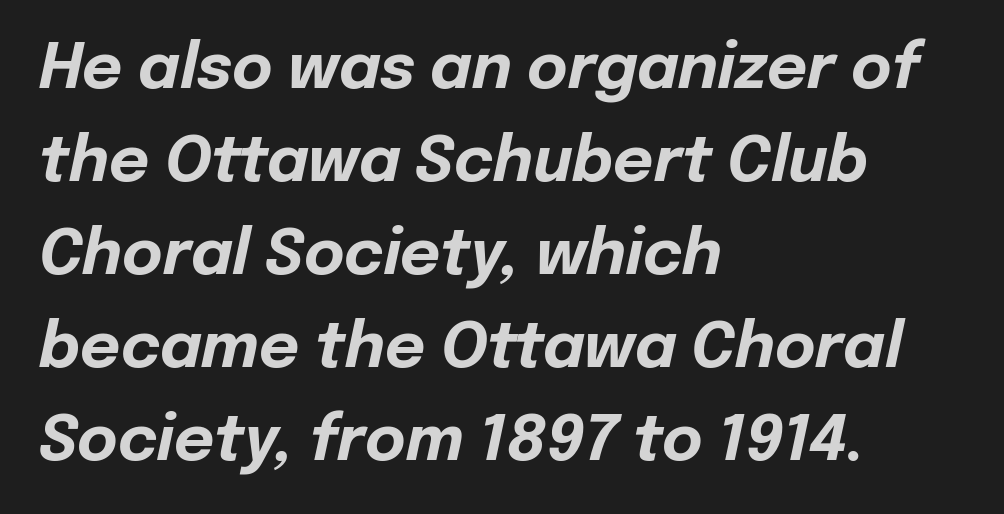
The image shows 62 px bold type, italic (leaning right); set left-aligned, normal line spacing (1.5x), normal letter spacing, not underlined; low stroke contrast and a medium x-height.
